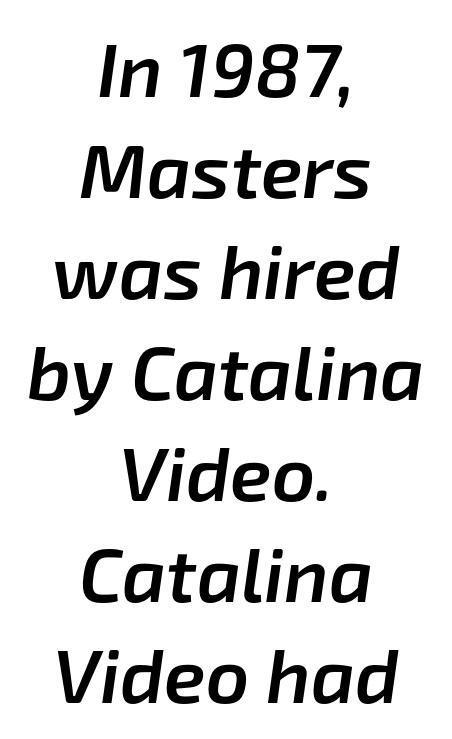
{"italic": "yes", "lean": "right", "slant_degrees": 8, "bold": "semi", "weight": "semibold", "width": "normal", "stroke_contrast": "low", "x_height": "medium", "monospaced": "no", "underline": "no", "align": "center", "line_spacing": "normal", "line_spacing_ratio": 1.33, "letter_spacing": "normal", "letter_spacing_em": 0.0, "glyph_px": 76}
